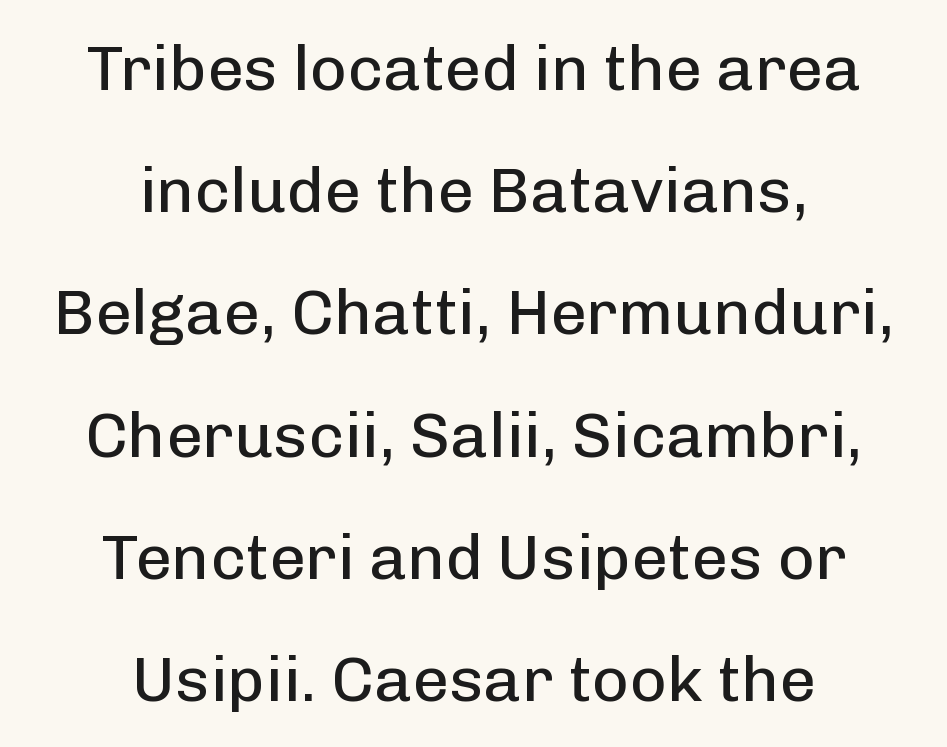
The image shows 64 px regular-weight sans-serif type, upright; set centered, loose line spacing (1.91x), normal letter spacing, not underlined; low stroke contrast and a medium x-height.
